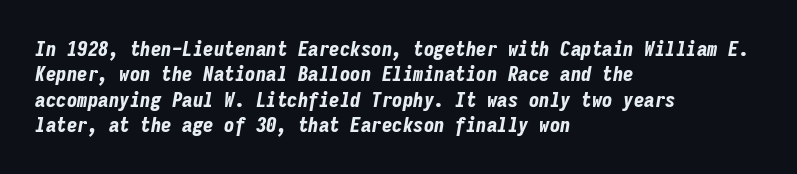
{"italic": "yes", "lean": "right", "slant_degrees": 9, "bold": "yes", "underline": "no", "align": "left", "line_spacing_ratio": 1.21, "letter_spacing": "normal", "letter_spacing_em": 0.0, "glyph_px": 21}
